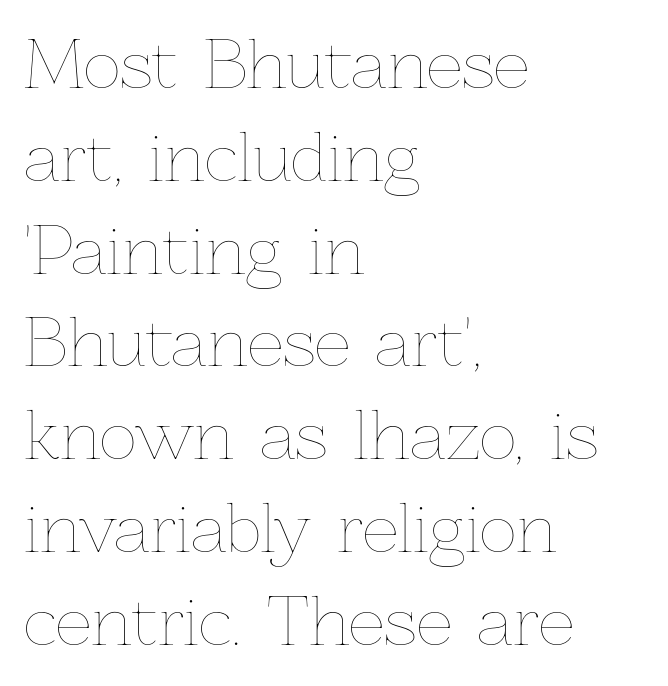
Students, note that the glyphs here touch the page at normal intervals. Is there much room between lines? A standard amount, neither cramped nor airy. Layout note: lines flush left. No letter is thick-stroked: the sample isn't bold. It's the straight-up-and-down kind of type.
